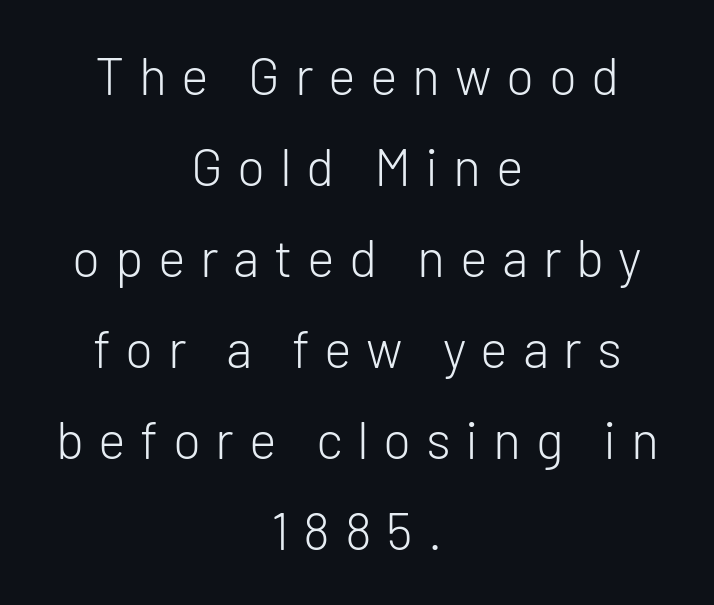
{"serif": "no", "italic": "no", "bold": "no", "weight": "light", "width": "normal", "stroke_contrast": "low", "x_height": "medium", "monospaced": "no", "underline": "no", "align": "center", "line_spacing_ratio": 1.75, "letter_spacing": "wide", "letter_spacing_em": 0.28, "glyph_px": 52}
